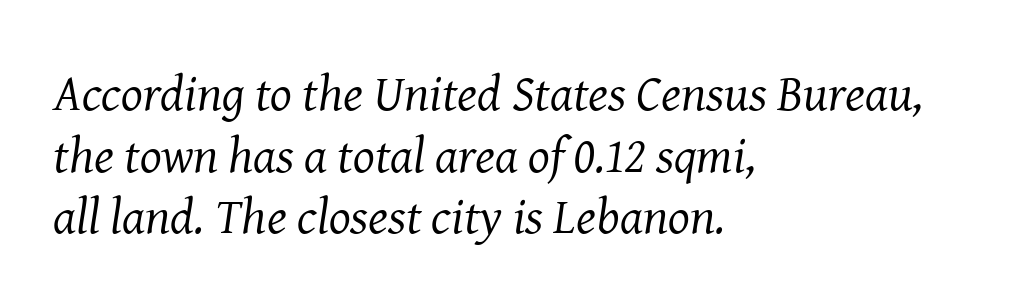
The image shows 51 px regular-weight serif type, italic (leaning right); set left-aligned, line spacing 1.21x, normal letter spacing, not underlined; medium stroke contrast and a medium x-height.
